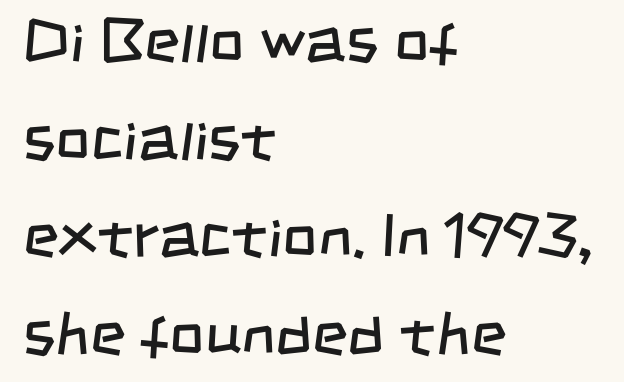
Note: no serifs on the glyphs. The typesetting does not lean heavy: it is not bold. The space directly below the letters is spotless. The paragraph shown leans on its left margin.
